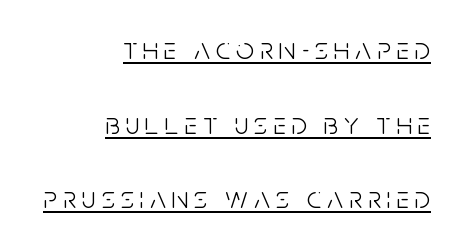
The image shows 31 px light, condensed sans-serif type, upright; set right-aligned, loose line spacing (2.41x), underlined; low stroke contrast and a large x-height.
